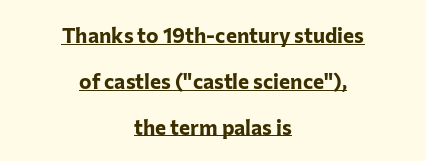
Visually the block forms a symmetrical silhouette, jagged on both flanks. How would I describe the line gaps? Wide and relaxed. In terms of letterspacing, this is plain default setting. Notice how a bar underscores the lettering throughout. Weight check: bold — yes, fully.
